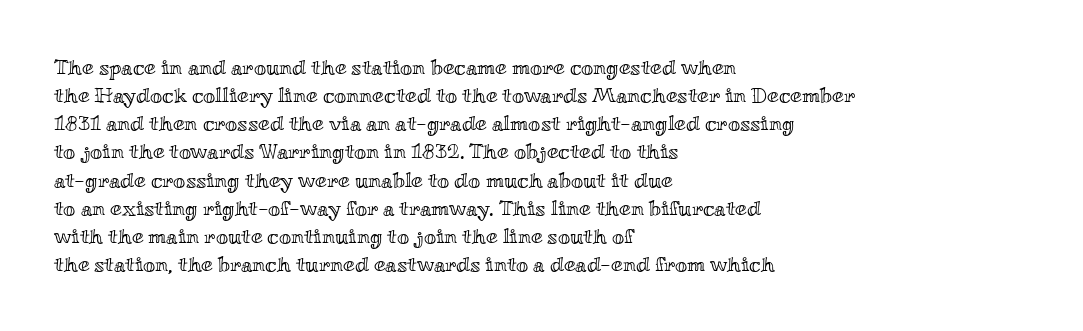
Q: Is the text italic (slanted)? A: No, it is upright.
Q: Is the text underlined? A: No.
Q: How is the paragraph aligned? A: Left-aligned.
Q: Is the spacing between letters normal or unusually wide? A: Normal.
Q: Is the spacing between lines tight, normal or loose? A: Normal.
